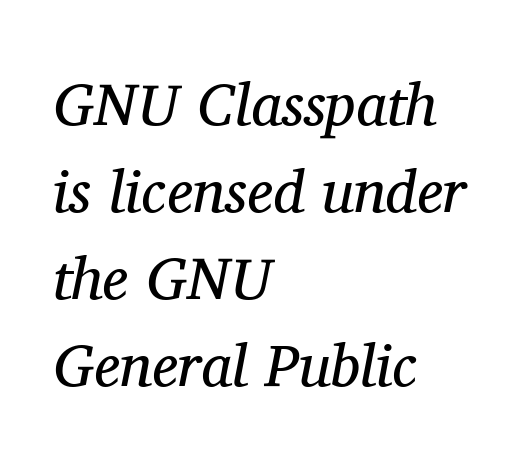
The image shows 60 px regular-weight serif type, italic (leaning right); set left-aligned, normal line spacing (1.45x), normal letter spacing, not underlined; medium stroke contrast and a medium x-height.
